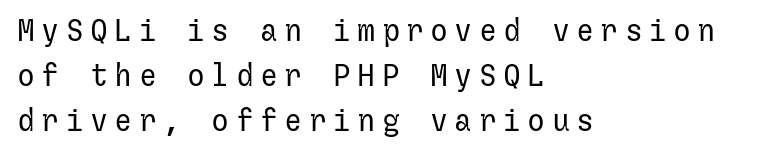
{"serif": "no", "italic": "no", "bold": "no", "weight": "regular", "width": "normal", "stroke_contrast": "low", "x_height": "medium", "underline": "no", "align": "left", "line_spacing": "normal", "line_spacing_ratio": 1.5, "letter_spacing": "wide", "letter_spacing_em": 0.21, "glyph_px": 30}
